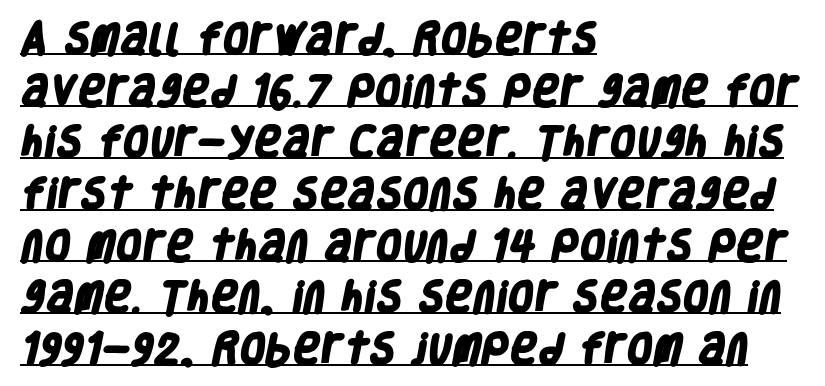
Note the varied advance widths — an 'i' is clearly narrower than an 'm'. Students, this is bold: see how much ink each stroke carries. This rendering leaves character spacing at its baseline value. A student would call this left alignment; a typographer would say flush left, rag right.
